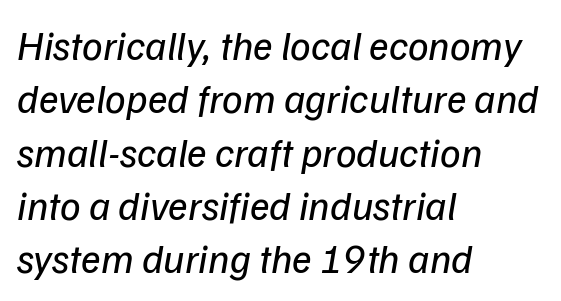
Check under the words: just untouched page. Compared with ordinary roman type, these characters are visibly tilted. Rows of type keep a routine distance in the vertical direction. What stands out about the letter spacing? Nothing — it is the standard amount. Alignment: flush left.
